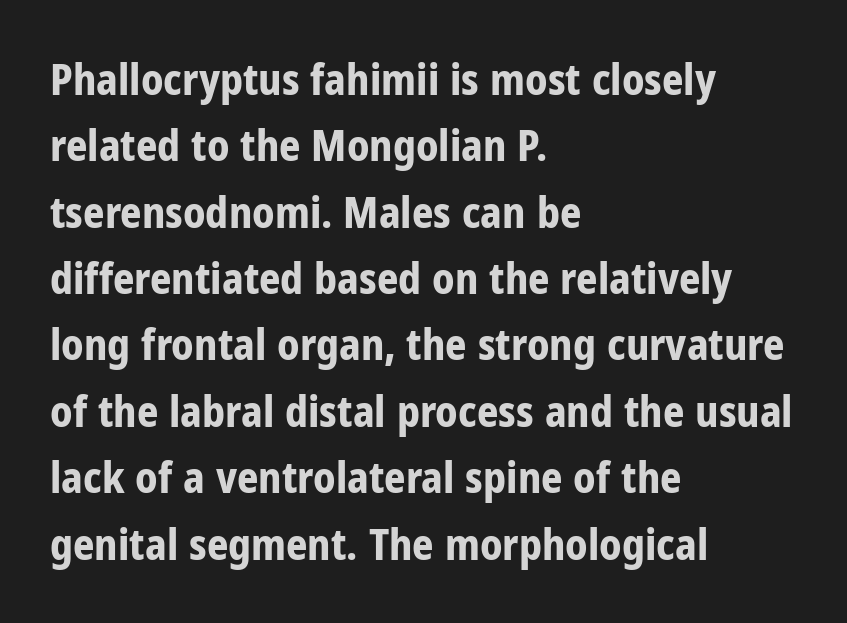
The paragraph has a hard left edge and a soft right edge. These lines were composed using upright roman letters. This is sans-serif lettering, the kind often seen on screens and signage. The typesetting leans heavy: a genuine bold. Whoever set this chose a conventional vertical rhythm.
